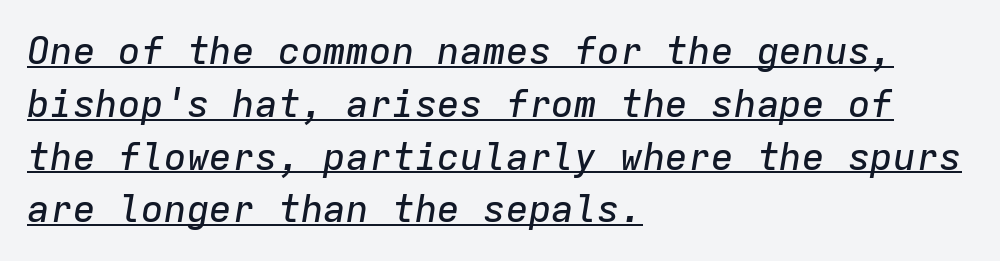
{"italic": "yes", "lean": "right", "slant_degrees": 9, "width": "normal", "stroke_contrast": "low", "x_height": "medium", "monospaced": "yes", "underline": "yes", "align": "left", "line_spacing": "normal", "line_spacing_ratio": 1.39, "letter_spacing": "normal", "letter_spacing_em": 0.0, "glyph_px": 38}
